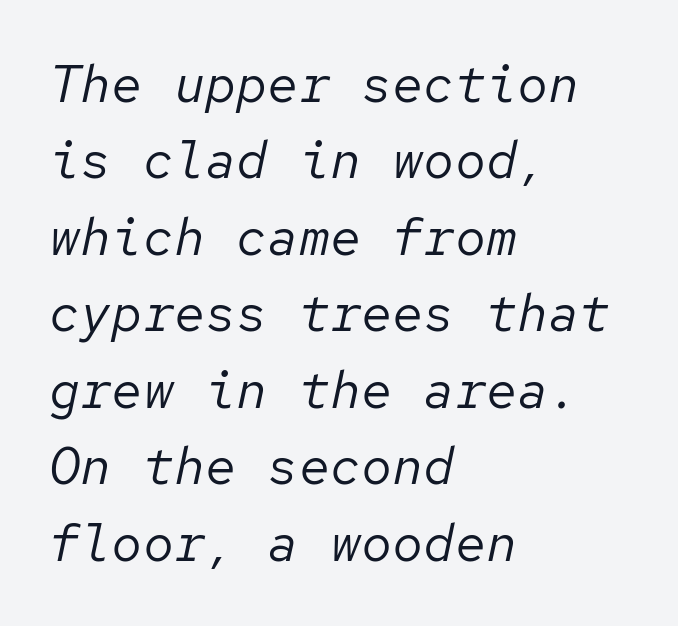
Q: Is the text bold? A: No.
Q: Is the text italic (slanted)? A: Yes, it leans right by about 12 degrees.
Q: Is the text underlined? A: No.
Q: How is the paragraph aligned? A: Left-aligned.
Q: Is the spacing between letters normal or unusually wide? A: Normal.
Q: Is the spacing between lines tight, normal or loose? A: Normal.
Q: Width (condensed, normal, or wide)? A: Normal.
Q: Stroke contrast? A: Low.
Q: x-height? A: Medium.
Q: Monospaced? A: Yes.
